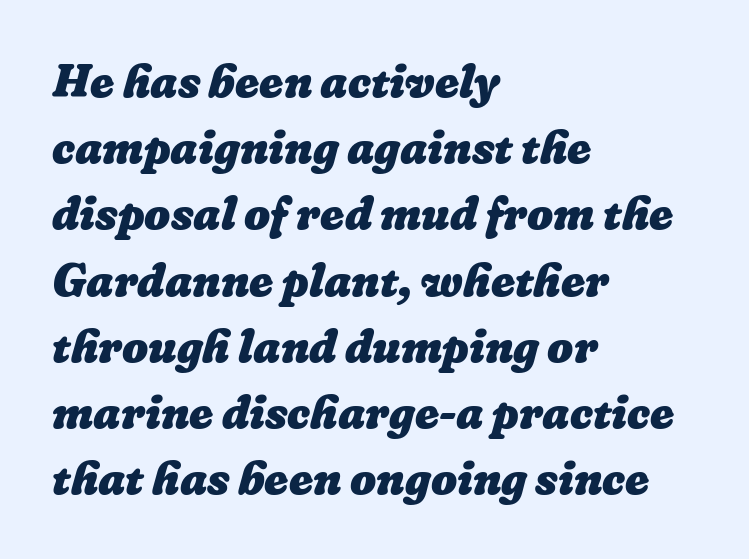
The image shows 46 px heavy type; set left-aligned, normal line spacing (1.44x), normal letter spacing, not underlined; low stroke contrast and a medium x-height.
